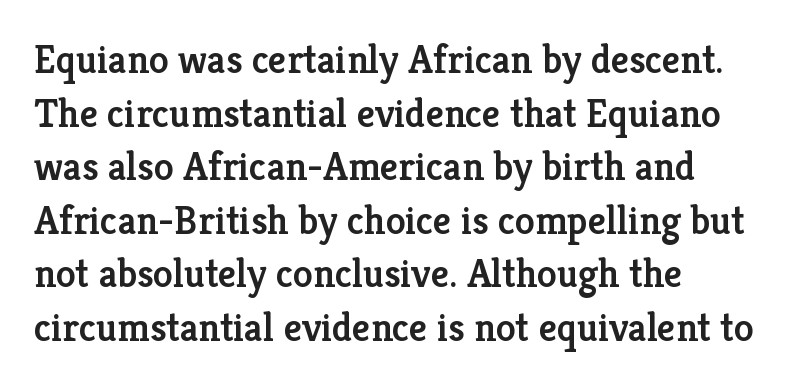
The image shows 40 px semibold serif type, upright; set left-aligned, normal line spacing (1.34x), normal letter spacing, not underlined; low stroke contrast and a medium x-height.
